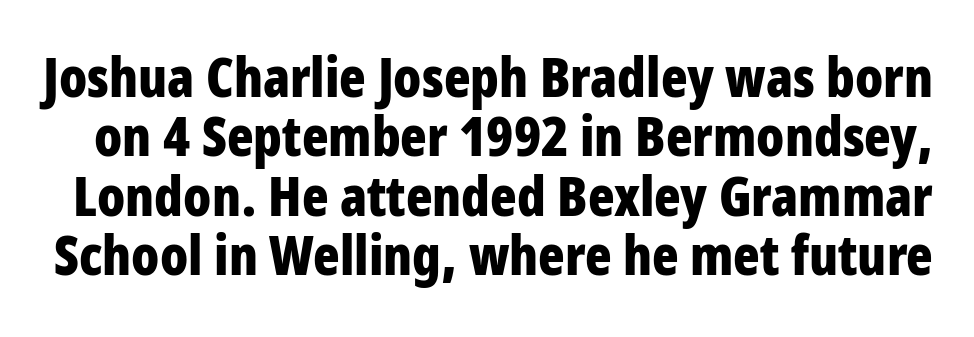
{"serif": "no", "italic": "no", "bold": "yes", "weight": "bold", "width": "condensed", "stroke_contrast": "low", "x_height": "large", "monospaced": "no", "underline": "no", "line_spacing": "tight", "line_spacing_ratio": 1.08, "letter_spacing": "normal", "letter_spacing_em": 0.0, "glyph_px": 55}
